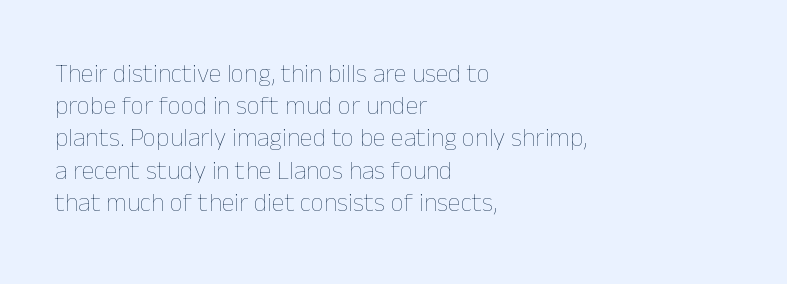
Q: Is the text bold? A: No.
Q: Is the text italic (slanted)? A: No, it is upright.
Q: Is the text underlined? A: No.
Q: How is the paragraph aligned? A: Left-aligned.
Q: Is the spacing between letters normal or unusually wide? A: Normal.
